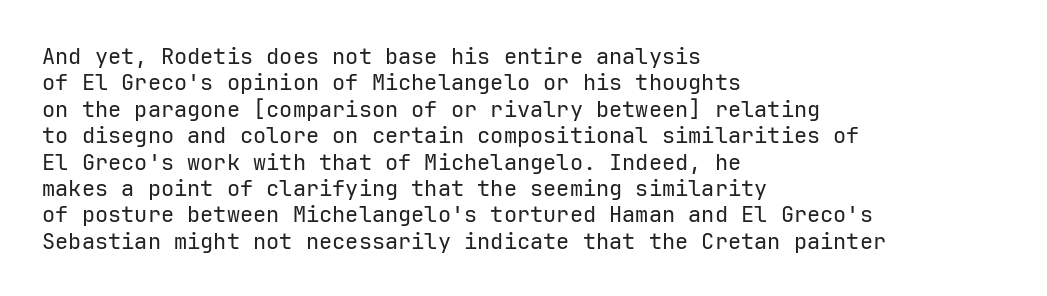
The image shows 22 px text type, upright; set left-aligned, line spacing 1.2x, normal letter spacing, not underlined.
